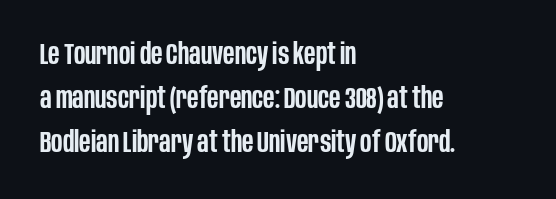
The image shows 29 px semibold, condensed sans-serif type, upright; set left-aligned, normal line spacing (1.51x), normal letter spacing, not underlined; low stroke contrast and a large x-height.
